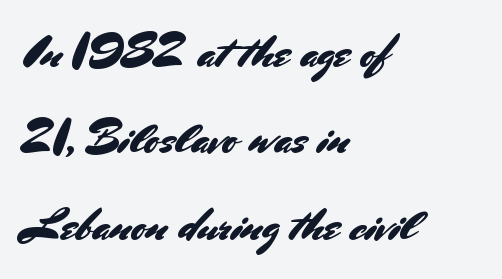
You can tell from the bare stems that sans-serif type was used. These lines stack with their left ends in a neat column. This sample has the flowing, uneven cadence of proportional lettering. The face used here is rendered with its standard letterfit. The rendering uses a large line-height, opening up the rows.
